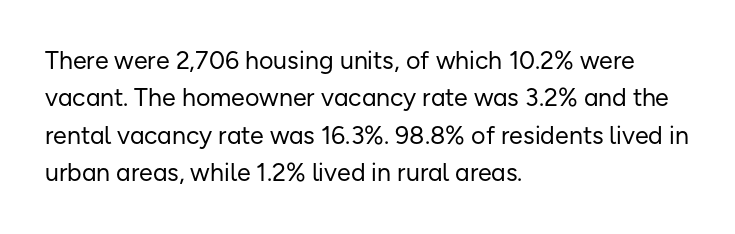
In CSS terms this would be text-align: left. Descenders are the only things crossing below the line. One glance says typical: line gaps are just what's usual. This is the regular roman posture of the typeface.
